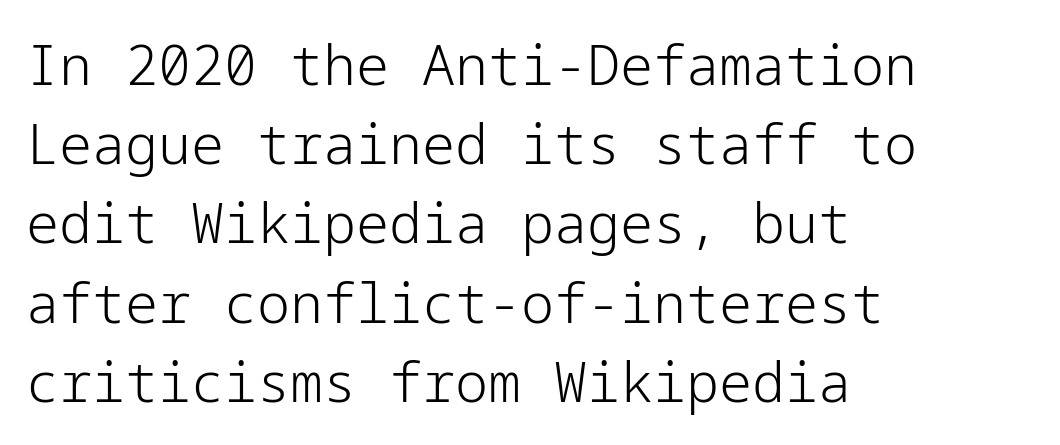
Q: Is the text bold? A: No.
Q: Is the text italic (slanted)? A: No, it is upright.
Q: Is the typeface a serif or a sans-serif typeface? A: Sans-serif.
Q: Is the text underlined? A: No.
Q: How is the paragraph aligned? A: Left-aligned.
Q: Is the spacing between letters normal or unusually wide? A: Normal.
Q: Is the spacing between lines tight, normal or loose? A: Normal.
Q: Width (condensed, normal, or wide)? A: Normal.
Q: Stroke contrast? A: Low.
Q: x-height? A: Medium.
